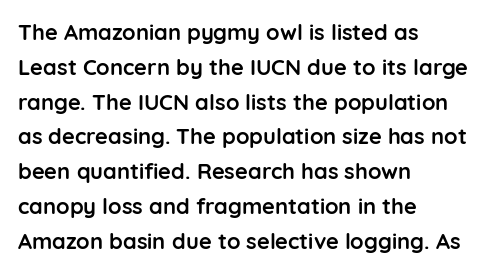
One-word summary of the alignment: left. Characters remain perfectly vertical along every line. Words float on clear page, feet unadorned. Look at the tracking — it's just the regular setting, nothing added.
